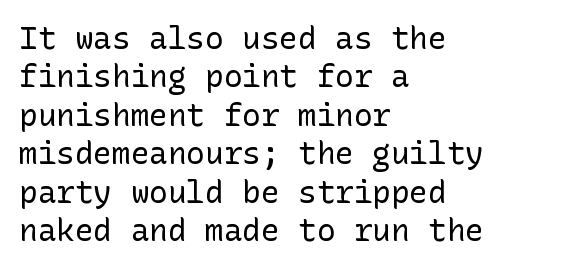
The image shows 31 px regular-weight sans-serif type, upright; set left-aligned, line spacing 1.24x, normal letter spacing, not underlined; low stroke contrast and a medium x-height.
